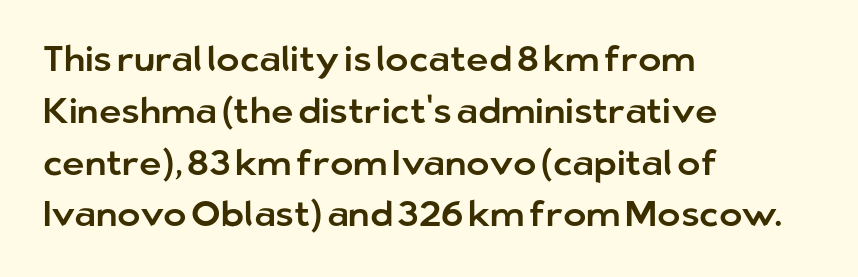
The image shows 35 px sans-serif type, upright; set left-aligned, normal line spacing (1.48x), normal letter spacing, not underlined; low stroke contrast and a medium x-height.
